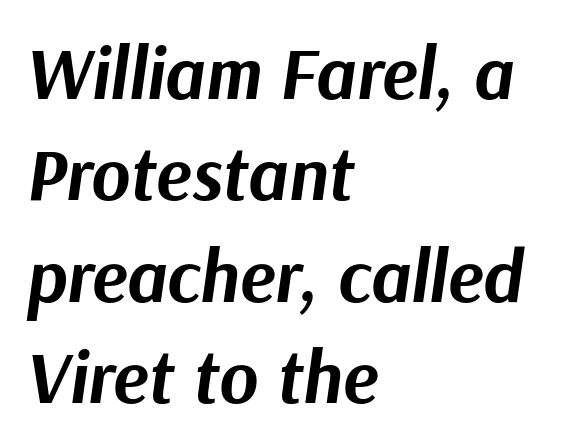
The image shows 74 px bold type, italic (leaning right); set left-aligned, normal line spacing (1.37x), normal letter spacing, not underlined; medium stroke contrast and a medium x-height.
